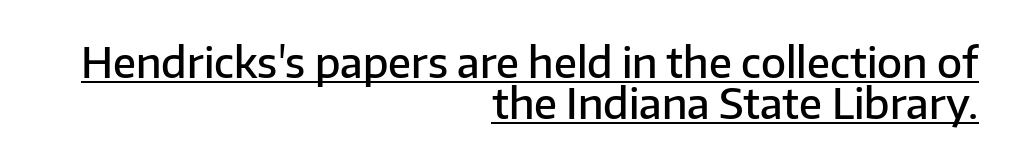
Inter-character spacing is left at the font's built-in metrics. Font category for this specimen: sans-serif. Spacing verdict: proportional, widths tailored to each character. When letters stand straight like this, we call the style roman or upright. Set as a demibold, roughly 600 on the weight scale.
